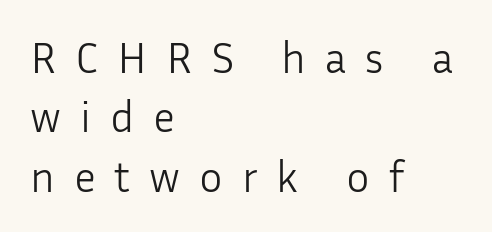
The image shows 44 px light sans-serif type, upright; set left-aligned, normal line spacing (1.35x), unusually wide letter spacing (+0.43 em), not underlined; low stroke contrast and a medium x-height.
